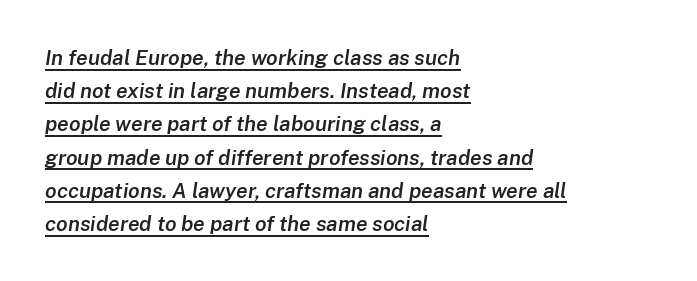
The image shows 21 px text type, italic (leaning right); set left-aligned, normal line spacing (1.58x), normal letter spacing, underlined.
